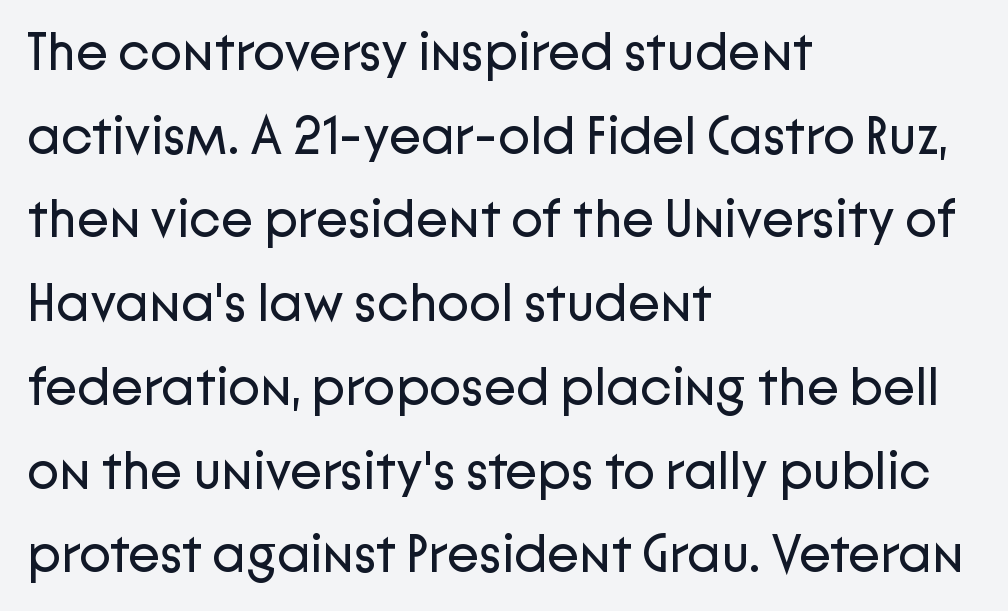
Q: Is the text bold? A: No.
Q: Is the text italic (slanted)? A: No, it is upright.
Q: Is the typeface a serif or a sans-serif typeface? A: Sans-serif.
Q: Is the text underlined? A: No.
Q: How is the paragraph aligned? A: Left-aligned.
Q: Is the spacing between letters normal or unusually wide? A: Normal.
Q: Is the spacing between lines tight, normal or loose? A: Normal.
Q: Width (condensed, normal, or wide)? A: Normal.
Q: Stroke contrast? A: Low.
Q: x-height? A: Medium.
Q: Monospaced? A: No.
